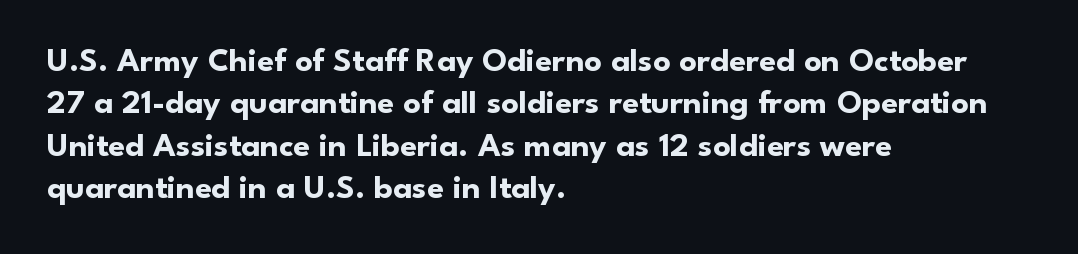
Observe the ordinary spacing: letters are neighbours, not strangers. The space beneath each line is pristine and unruled. Does the leading feel generous? No, just average. Note the varied advance widths — an 'i' is clearly narrower than an 'm'. This sample is left-justified, so line endings fall wherever the words run out. Posture: vertical.
